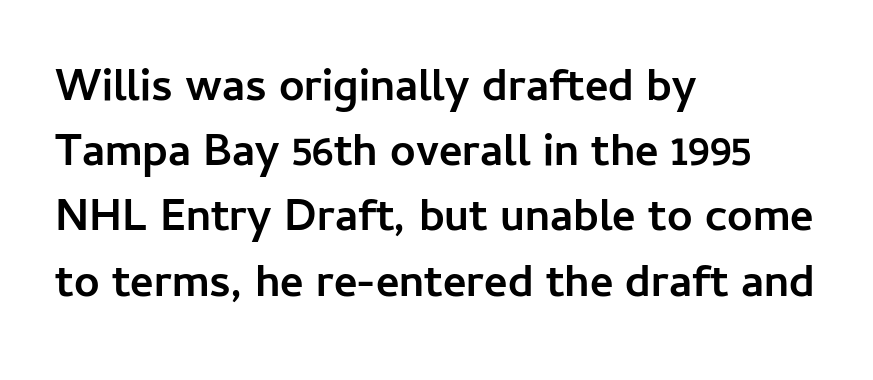
The image shows 45 px semibold sans-serif type, upright; set left-aligned, normal line spacing (1.45x), normal letter spacing, not underlined; low stroke contrast and a medium x-height.
